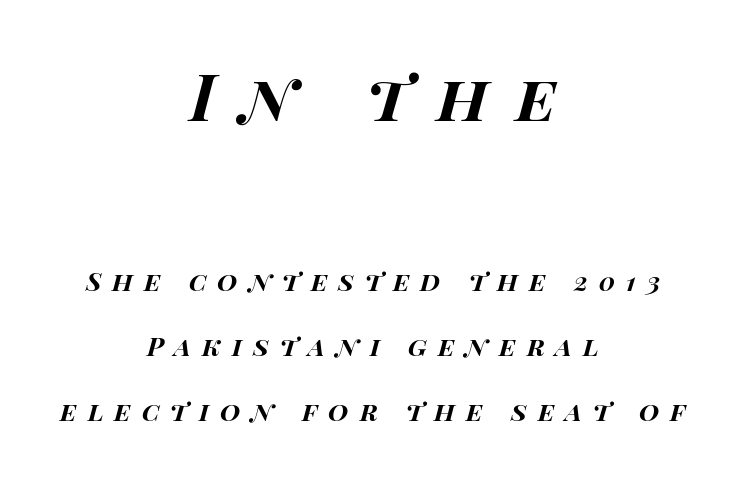
The area under the type is left untouched. These lines were composed using italics. Students, this is bold: see how much ink each stroke carries. Typeset on center — no edge is straight.
